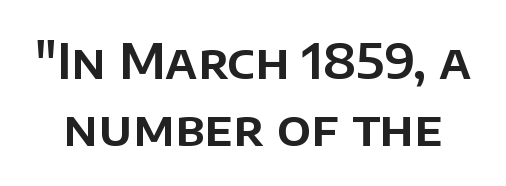
The image shows 48 px sans-serif type, upright; set normal line spacing (1.39x), normal letter spacing, not underlined; low stroke contrast and a large x-height.
